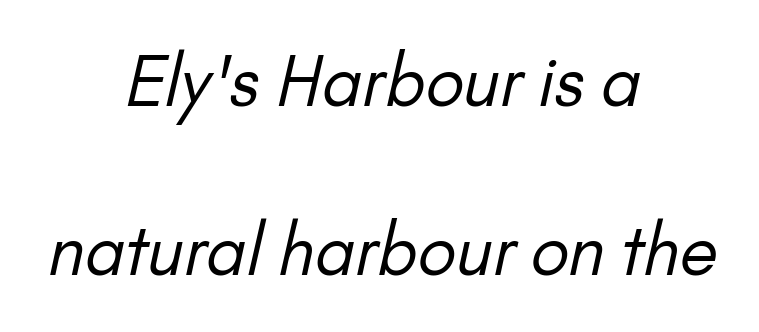
The image shows 69 px regular-weight sans-serif type; set centered, loose line spacing (2.45x), normal letter spacing, not underlined; low stroke contrast and a small x-height.
